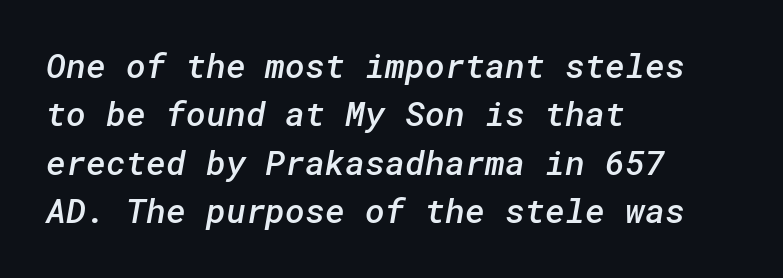
This rendering features lettering with no underline. Does the weight exceed regular? Yes, but only to semibold. The lines sit at an ordinary, default distance from one another. Compared with typical body copy, the letter spacing here is the same. To sum up the face: it is a sans, with no serifs. Every row of glyphs begins at an identical x-position on the left.
